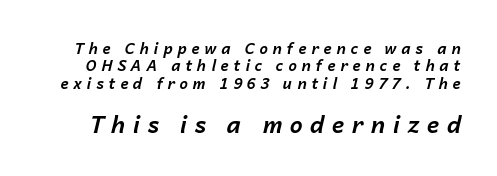
Q: Is the text bold? A: Yes.
Q: Is the text italic (slanted)? A: Yes, it leans right by about 14 degrees.
Q: Is the text underlined? A: No.
Q: Is the spacing between letters normal or unusually wide? A: Unusually wide.
Q: Which block of text is set in a larger size, the first (top) or the second (bottom)? A: The second (bottom) one.
